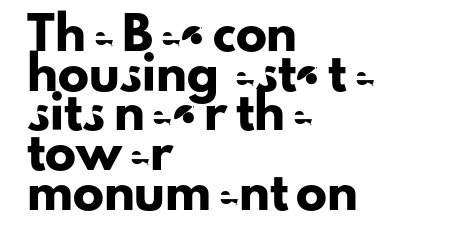
This is the regular roman posture of the typeface. Proportional: the letters do not fall into vertical columns. The designer left line spacing at the default. These lines are composed in type without serifs. These lines keep a tight, regular rhythm from letter to letter. Descenders hang freely into open space.
